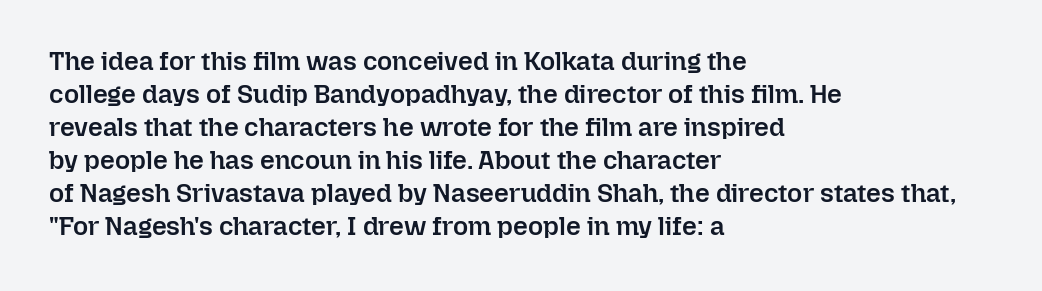
{"italic": "no", "bold": "semi", "underline": "no", "align": "left", "line_spacing": "normal", "line_spacing_ratio": 1.27, "letter_spacing": "normal", "letter_spacing_em": 0.0, "glyph_px": 26}
